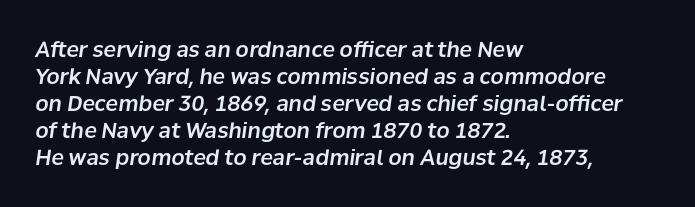
{"italic": "yes", "lean": "right", "slant_degrees": 8, "underline": "no", "align": "left", "line_spacing": "normal", "line_spacing_ratio": 1.28, "letter_spacing": "normal", "letter_spacing_em": 0.0, "glyph_px": 21}
